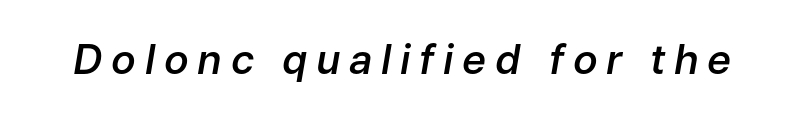
Q: Is the text bold? A: Semi-bold.
Q: Is the text italic (slanted)? A: Yes, it leans right by about 9 degrees.
Q: Is the text underlined? A: No.
Q: Is the spacing between letters normal or unusually wide? A: Unusually wide.
Q: Width (condensed, normal, or wide)? A: Normal.
Q: Stroke contrast? A: Low.
Q: x-height? A: Medium.
Q: Monospaced? A: No.
